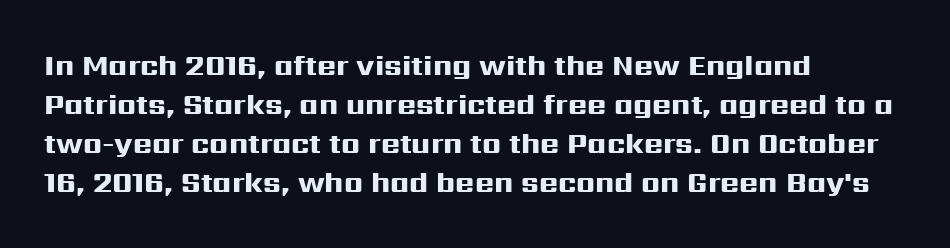
Q: Is the text bold? A: Yes.
Q: Is the text italic (slanted)? A: No, it is upright.
Q: Is the typeface a serif or a sans-serif typeface? A: Sans-serif.
Q: Is the text underlined? A: No.
Q: How is the paragraph aligned? A: Left-aligned.
Q: Is the spacing between letters normal or unusually wide? A: Normal.
Q: Is the spacing between lines tight, normal or loose? A: Normal.
Q: Width (condensed, normal, or wide)? A: Wide.
Q: Stroke contrast? A: High.
Q: x-height? A: Medium.
Q: Monospaced? A: No.
